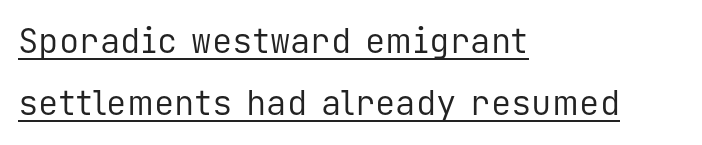
The image shows 34 px regular-weight sans-serif type, upright, monospaced; set left-aligned, line spacing 1.83x, normal letter spacing, underlined; low stroke contrast and a medium x-height.
